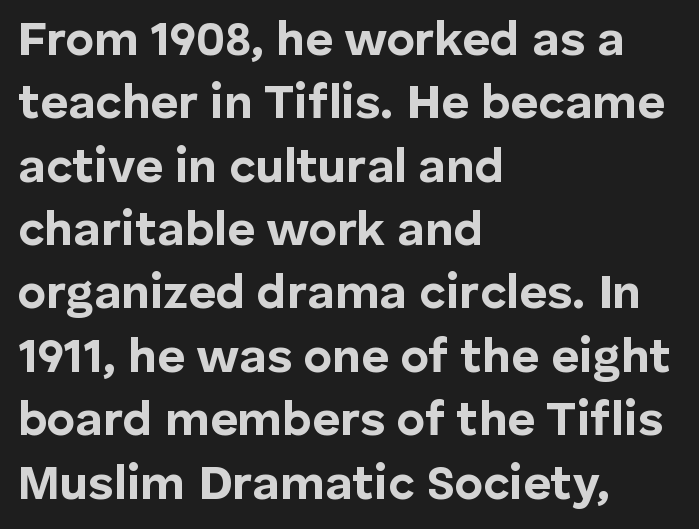
A dark, heavy texture on the line: the type is bold. Compared with typical body copy, the letter spacing here is the same. Examine the stroke ends and you'll find no serifs. Left-aligned paragraph, ragged on the right.
